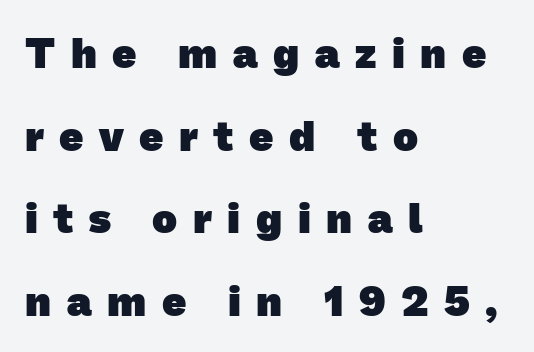
{"serif": "no", "bold": "yes", "weight": "heavy", "width": "normal", "stroke_contrast": "low", "x_height": "medium", "monospaced": "no", "underline": "no", "align": "left", "line_spacing": "loose", "line_spacing_ratio": 1.97, "letter_spacing": "wide", "letter_spacing_em": 0.37, "glyph_px": 42}
